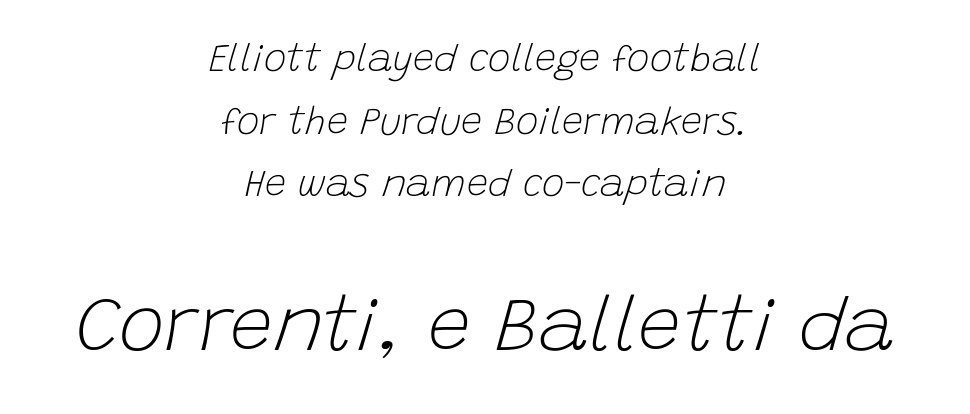
The image shows 77 px light type, italic (leaning right); set centered, normal line spacing (1.65x), normal letter spacing, not underlined; the second (bottom) block is 2.03x larger; low stroke contrast and a large x-height.
